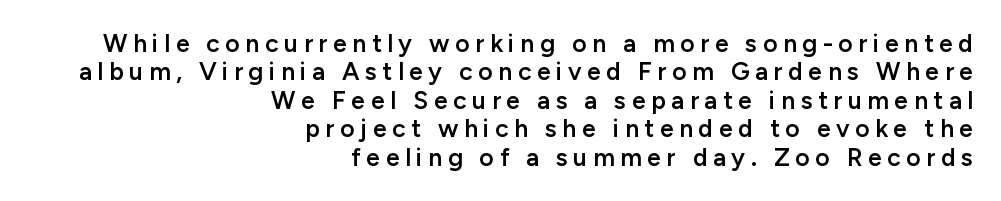
Bare-footed words on every line. The rendering uses a small line-height, squeezing the rows. Someone cranked the tracking dial way up on this one. No italicization has been applied; the sample stays upright. Slightly chunky letters — semibold, I'd say, not full bold. This rendering uses right alignment, leaving the left contour irregular.
